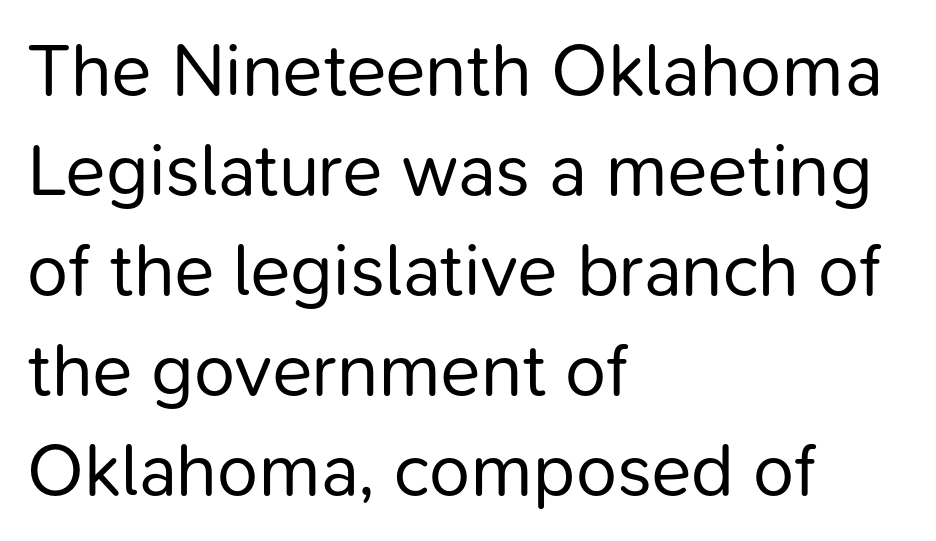
The image shows 74 px regular-weight sans-serif type, upright; set left-aligned, normal line spacing (1.35x), normal letter spacing, not underlined; low stroke contrast and a medium x-height.
